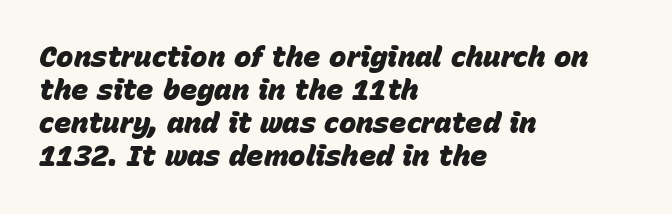
The image shows 29 px heavy type, italic (leaning right); set left-aligned, tight line spacing (1.14x), normal letter spacing, not underlined; low stroke contrast and a large x-height.
